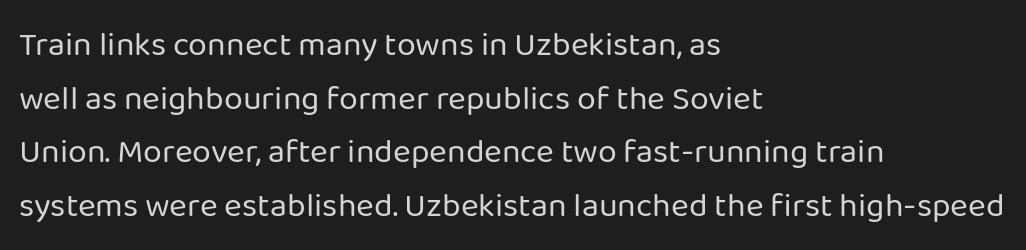
Evenly set lines give the paragraph a standard silhouette. Students, note that the glyphs here touch the page at normal intervals. Type without underlining. The strokes are not fattened; the text isn't bold. Proportional: the letters do not fall into vertical columns. This is roman type, the default non-slanted kind.
